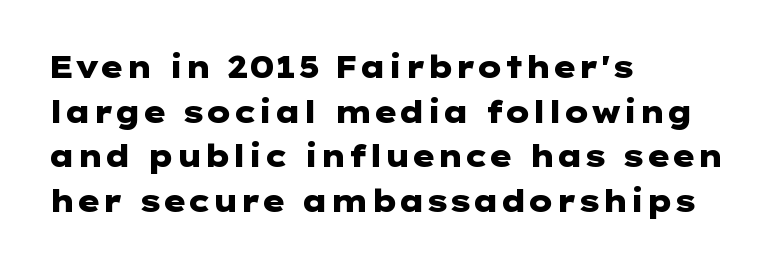
The image shows 30 px heavy, wide sans-serif type, upright; set left-aligned, normal line spacing (1.49x), normal letter spacing, not underlined; low stroke contrast and a medium x-height.
